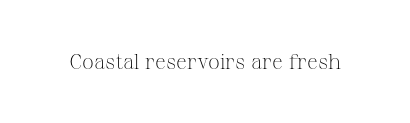
The image shows 21 px text type, upright; set normal letter spacing, not underlined.
